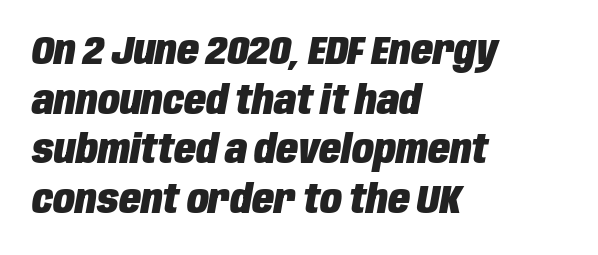
Q: Is the text bold? A: Yes.
Q: Is the text italic (slanted)? A: Yes, it leans right by about 10 degrees.
Q: Is the text underlined? A: No.
Q: How is the paragraph aligned? A: Left-aligned.
Q: Is the spacing between letters normal or unusually wide? A: Normal.
Q: Width (condensed, normal, or wide)? A: Condensed.
Q: Stroke contrast? A: Low.
Q: x-height? A: Large.
Q: Monospaced? A: No.
